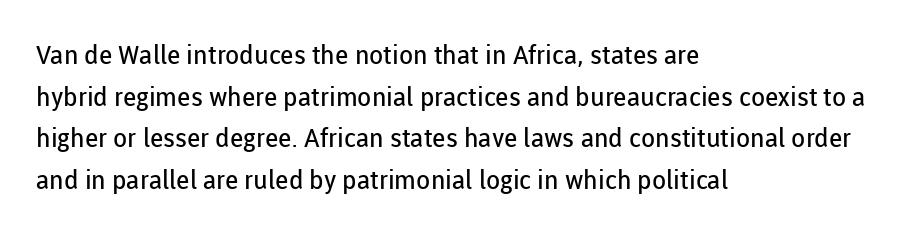
Q: Is the text bold? A: No.
Q: Is the text italic (slanted)? A: No, it is upright.
Q: Is the text underlined? A: No.
Q: How is the paragraph aligned? A: Left-aligned.
Q: Is the spacing between letters normal or unusually wide? A: Normal.
Q: Is the spacing between lines tight, normal or loose? A: Normal.
